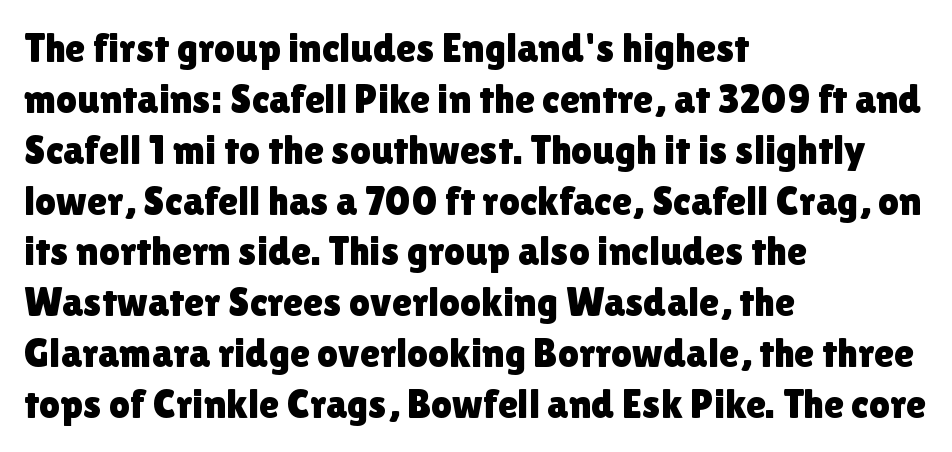
The image shows 41 px sans-serif type, upright; set left-aligned, line spacing 1.24x, normal letter spacing, not underlined; a medium x-height.
